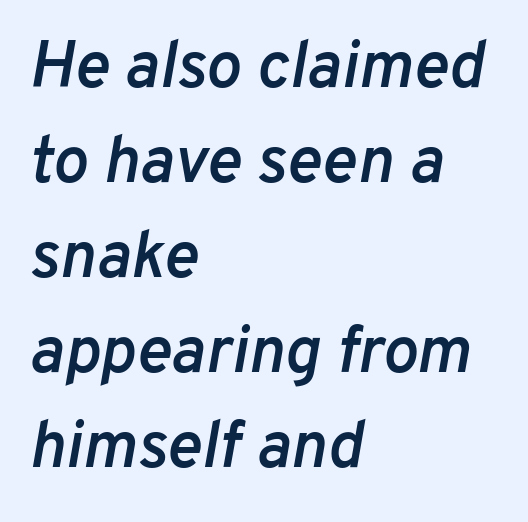
Q: Is the text bold? A: Semi-bold.
Q: Is the text italic (slanted)? A: Yes, it leans right by about 10 degrees.
Q: Is the text underlined? A: No.
Q: How is the paragraph aligned? A: Left-aligned.
Q: Is the spacing between letters normal or unusually wide? A: Normal.
Q: Is the spacing between lines tight, normal or loose? A: Normal.
Q: Width (condensed, normal, or wide)? A: Normal.
Q: Stroke contrast? A: Low.
Q: x-height? A: Medium.
Q: Monospaced? A: No.
